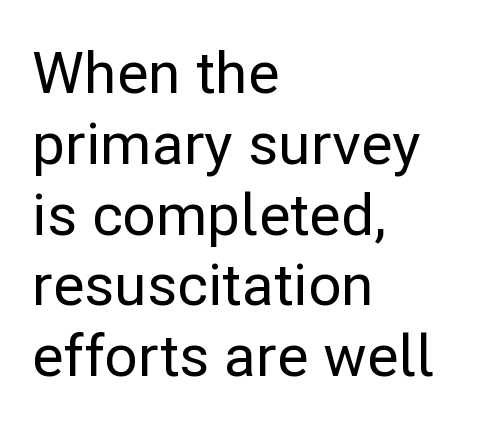
The image shows 58 px sans-serif type, upright; set left-aligned, line spacing 1.22x, normal letter spacing, not underlined; low stroke contrast and a medium x-height.
